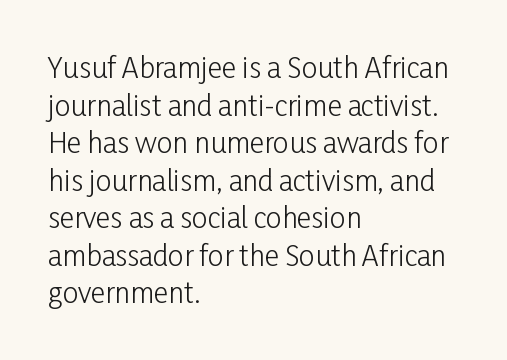
The image shows 28 px light, condensed sans-serif type, upright; set left-aligned, normal line spacing (1.34x), normal letter spacing, not underlined; low stroke contrast and a medium x-height.
